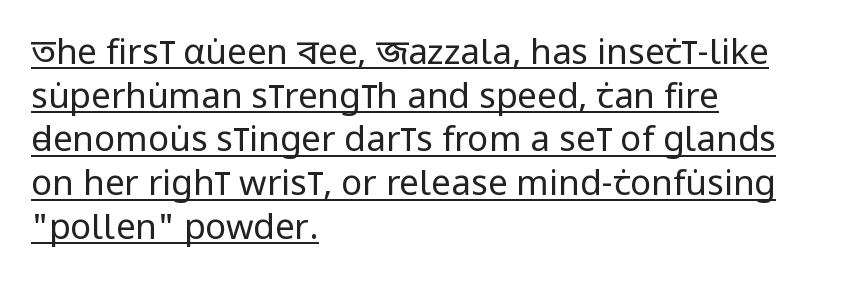
{"serif": "no", "italic": "no", "bold": "no", "weight": "regular", "width": "condensed", "stroke_contrast": "low", "x_height": "large", "monospaced": "no", "underline": "yes", "align": "left", "line_spacing": "normal", "line_spacing_ratio": 1.25, "letter_spacing": "normal", "letter_spacing_em": 0.0, "glyph_px": 35}
